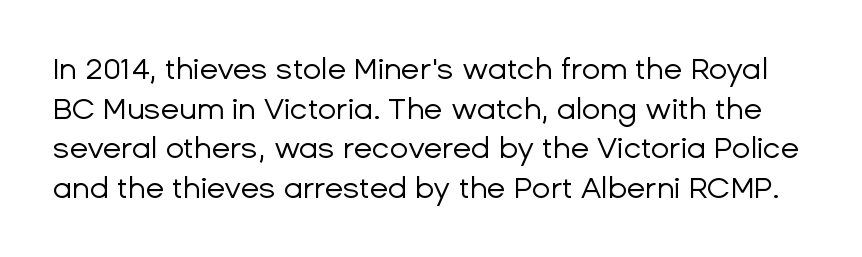
The image shows 30 px regular-weight sans-serif type, upright; set normal line spacing (1.32x), normal letter spacing, not underlined; low stroke contrast and a medium x-height.
